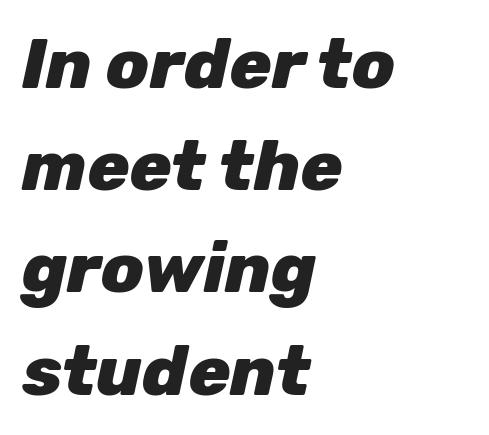
{"italic": "yes", "lean": "right", "slant_degrees": 12, "bold": "yes", "weight": "heavy", "width": "normal", "stroke_contrast": "low", "x_height": "medium", "monospaced": "no", "underline": "no", "align": "left", "line_spacing": "normal", "line_spacing_ratio": 1.46, "letter_spacing": "normal", "letter_spacing_em": 0.0, "glyph_px": 70}
